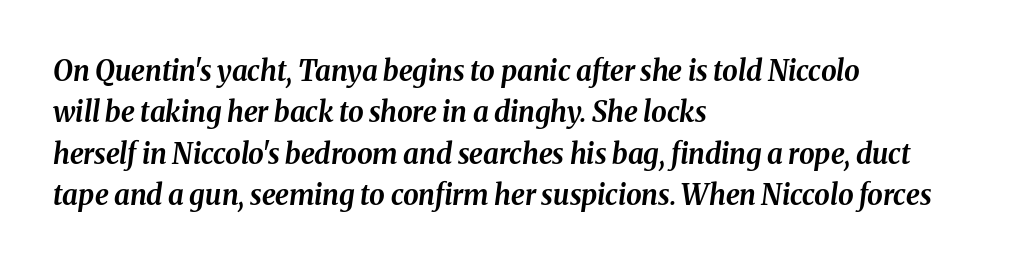
Note the varied advance widths — an 'i' is clearly narrower than an 'm'. The gap between lines stays unmarked. The passage is arranged the way most books set body copy — flush left. Plenty of ink on the page — the face is bold. A typesetter would call this leading conventional body-copy spacing.
